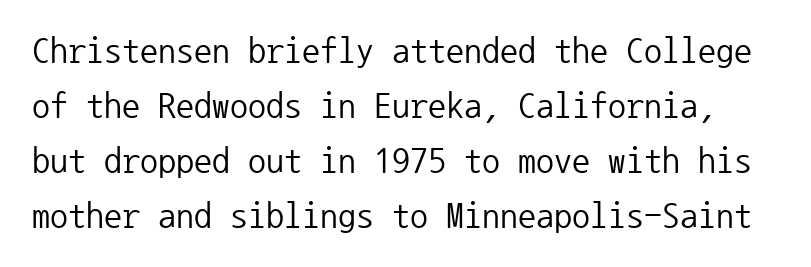
Default kerning and tracking; the words read as compact shapes. Nope, not italic — everything's standing straight. Letterform terminals end flat and unadorned throughout the passage. What's the leading like? Ordinary, nothing unusual.
